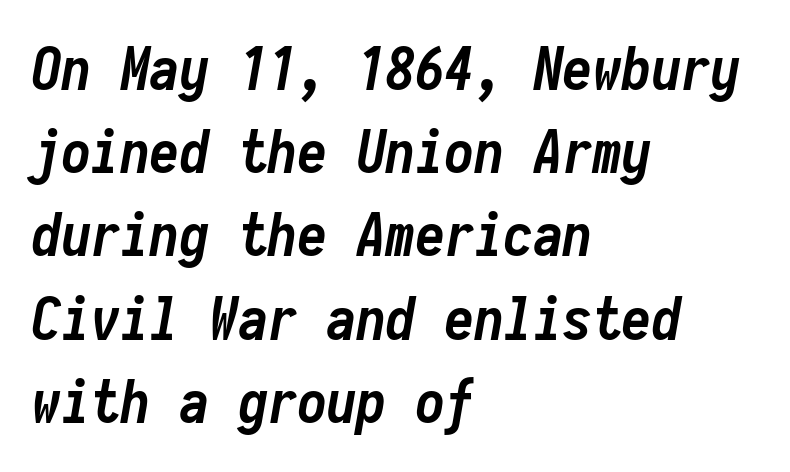
The image shows 59 px semibold, condensed type, italic (leaning right), monospaced; set left-aligned, normal line spacing (1.41x), normal letter spacing, not underlined; low stroke contrast and a medium x-height.
